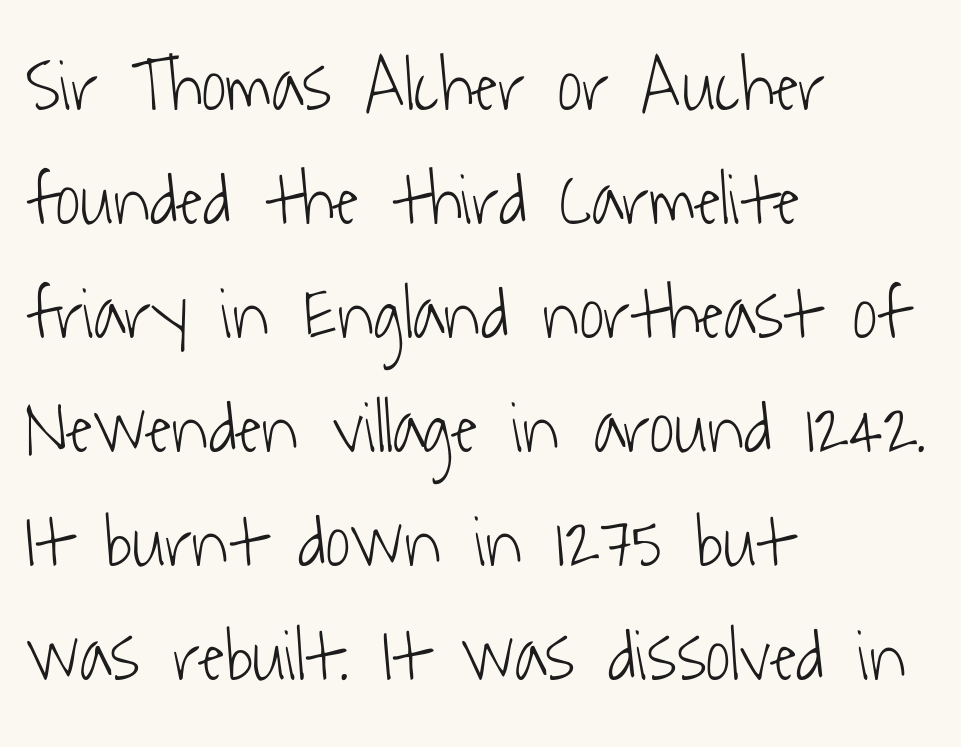
{"serif": "no", "bold": "no", "weight": "light", "width": "condensed", "stroke_contrast": "low", "x_height": "medium", "monospaced": "no", "underline": "no", "align": "left", "line_spacing": "normal", "line_spacing_ratio": 1.52, "letter_spacing": "normal", "letter_spacing_em": 0.0, "glyph_px": 75}
